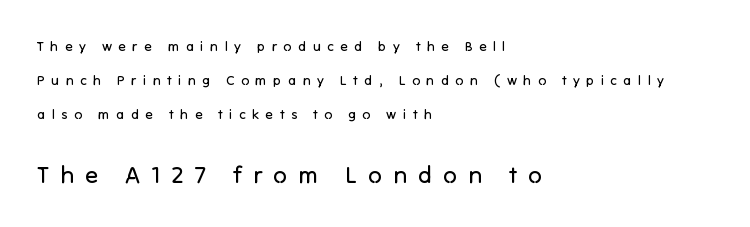
The image shows 24 px text type, upright; set left-aligned, loose line spacing (2.44x), unusually wide letter spacing (+0.46 em), not underlined; the second (bottom) block is 1.71x larger.
